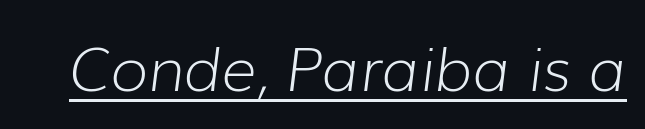
Q: Is the text bold? A: No.
Q: Is the text italic (slanted)? A: Yes, it leans right by about 7 degrees.
Q: Is the text underlined? A: Yes.
Q: Is the spacing between letters normal or unusually wide? A: Normal.
Q: Width (condensed, normal, or wide)? A: Normal.
Q: Stroke contrast? A: Low.
Q: x-height? A: Medium.
Q: Monospaced? A: No.
